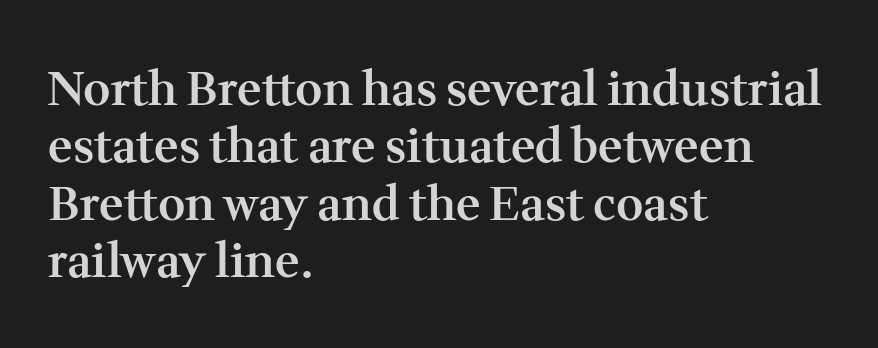
Q: Is the text bold? A: Semi-bold.
Q: Is the text italic (slanted)? A: No, it is upright.
Q: Is the typeface a serif or a sans-serif typeface? A: Serif.
Q: Is the text underlined? A: No.
Q: How is the paragraph aligned? A: Left-aligned.
Q: Is the spacing between letters normal or unusually wide? A: Normal.
Q: Width (condensed, normal, or wide)? A: Normal.
Q: Stroke contrast? A: Medium.
Q: x-height? A: Medium.
Q: Monospaced? A: No.
